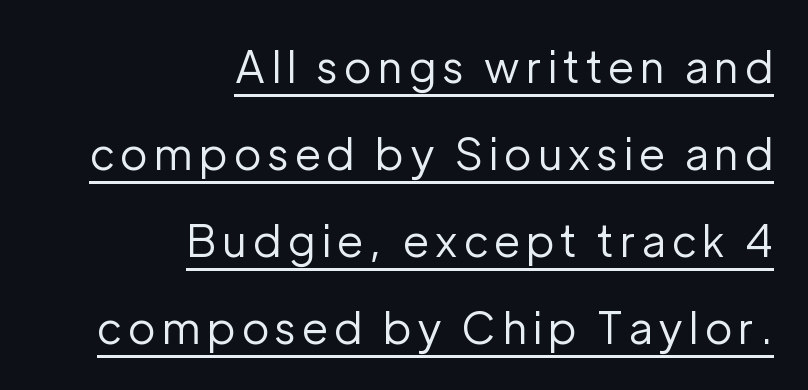
Rows of type keep a wide berth in the vertical direction. Observe the absence of serifs on each vertical stroke in this sample. The cut favours lightness, reaching ordinary text weight at its darkest. Each line ends at the same right margin while the left side varies. The letters advance in unequal steps, a hallmark of proportional type. The sample's only ornament is a line tracing under the words.
